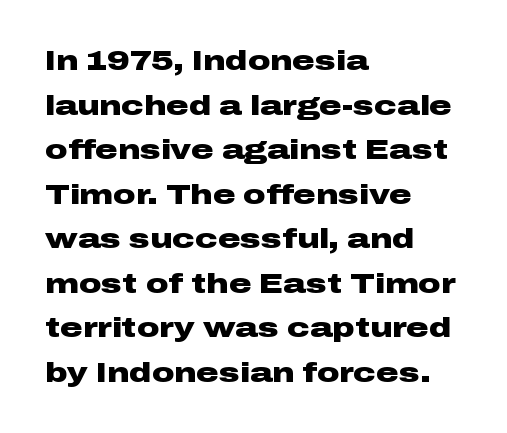
{"serif": "no", "italic": "no", "bold": "yes", "weight": "heavy", "width": "wide", "stroke_contrast": "low", "x_height": "medium", "monospaced": "no", "underline": "no", "align": "left", "line_spacing": "normal", "line_spacing_ratio": 1.59, "letter_spacing": "normal", "letter_spacing_em": 0.0, "glyph_px": 28}
